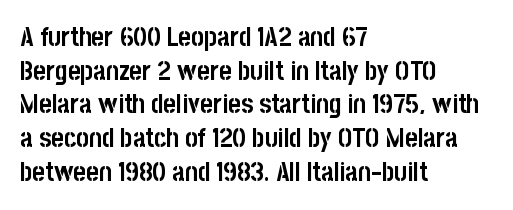
Q: Is the text bold? A: Yes.
Q: Is the text italic (slanted)? A: No, it is upright.
Q: Is the text underlined? A: No.
Q: How is the paragraph aligned? A: Left-aligned.
Q: Is the spacing between letters normal or unusually wide? A: Normal.
Q: Is the spacing between lines tight, normal or loose? A: Normal.
